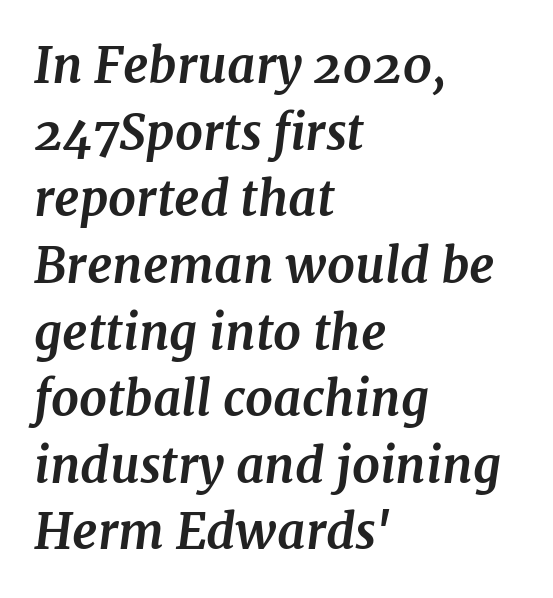
{"serif": "yes", "italic": "yes", "lean": "right", "slant_degrees": 7, "bold": "yes", "weight": "bold", "width": "normal", "stroke_contrast": "medium", "x_height": "medium", "monospaced": "no", "underline": "no", "align": "left", "line_spacing": "normal", "line_spacing_ratio": 1.36, "letter_spacing": "normal", "letter_spacing_em": 0.0, "glyph_px": 49}
